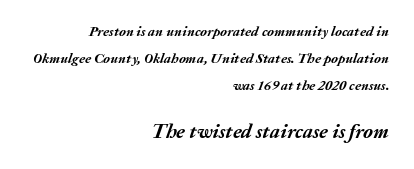
Q: Is the text bold? A: Yes.
Q: Is the text italic (slanted)? A: Yes, it leans right by about 20 degrees.
Q: Is the text underlined? A: No.
Q: How is the paragraph aligned? A: Right-aligned.
Q: Is the spacing between letters normal or unusually wide? A: Normal.
Q: Is the spacing between lines tight, normal or loose? A: Loose.
Q: Which block of text is set in a larger size, the first (top) or the second (bottom)? A: The second (bottom) one.
